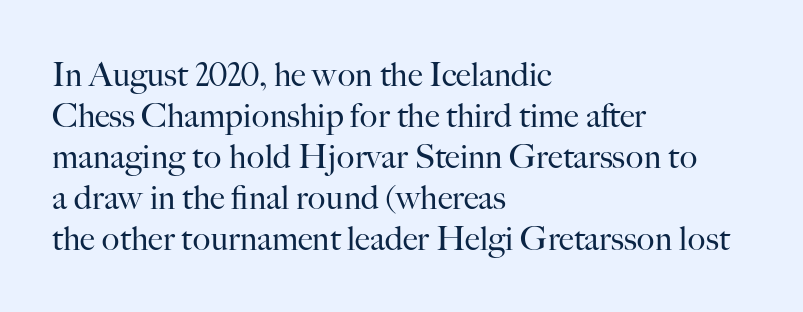
{"serif": "yes", "italic": "no", "bold": "no", "weight": "regular", "width": "normal", "stroke_contrast": "high", "x_height": "small", "monospaced": "no", "underline": "no", "align": "left", "line_spacing_ratio": 1.24, "letter_spacing": "normal", "letter_spacing_em": 0.0, "glyph_px": 33}
